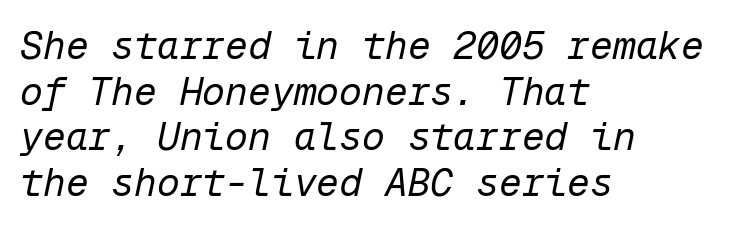
Q: Is the text bold? A: No.
Q: Is the text italic (slanted)? A: Yes, it leans right by about 12 degrees.
Q: Is the text underlined? A: No.
Q: How is the paragraph aligned? A: Left-aligned.
Q: Is the spacing between letters normal or unusually wide? A: Normal.
Q: Width (condensed, normal, or wide)? A: Normal.
Q: Stroke contrast? A: Low.
Q: x-height? A: Medium.
Q: Monospaced? A: Yes.
